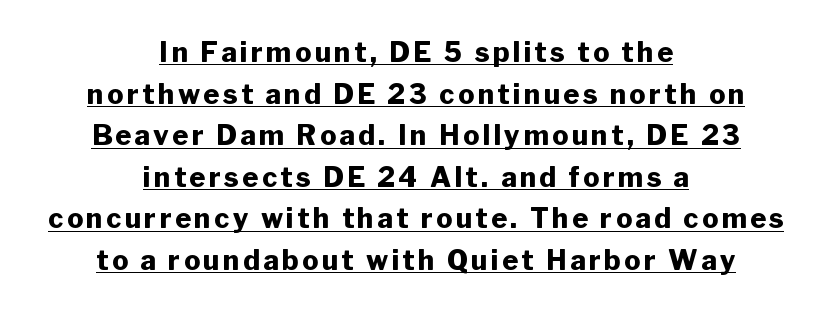
Compared with typical paragraphs, the rows here are spaced about the same. Weight: bold. No italicization has been applied; the sample stays upright. Alignment: centered.
